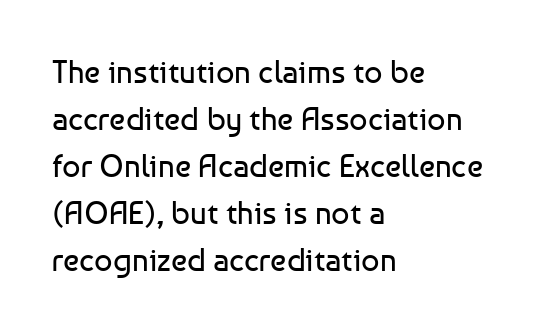
You could call the tracking neutral — neither tight nor loose. Weight: in the light-to-regular range. Horizontal bands of white between lines are of average thickness. Every stem runs plumb, perpendicular to the baseline. Varying glyph widths throughout — classic text-font behaviour. In terms of letterform style, serifs are entirely absent.
